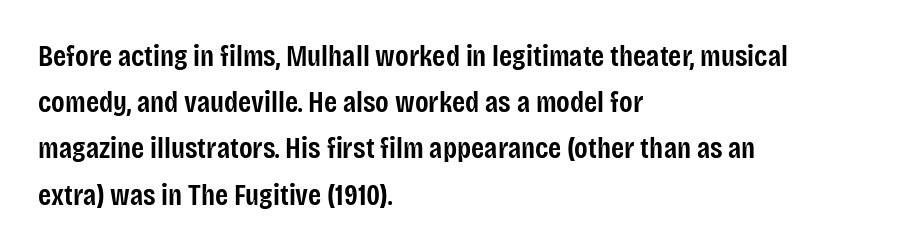
Q: Is the text bold? A: Semi-bold.
Q: Is the text italic (slanted)? A: No, it is upright.
Q: Is the typeface a serif or a sans-serif typeface? A: Sans-serif.
Q: Is the text underlined? A: No.
Q: How is the paragraph aligned? A: Left-aligned.
Q: Is the spacing between letters normal or unusually wide? A: Normal.
Q: Is the spacing between lines tight, normal or loose? A: Normal.
Q: Width (condensed, normal, or wide)? A: Condensed.
Q: Stroke contrast? A: Low.
Q: x-height? A: Large.
Q: Monospaced? A: No.
